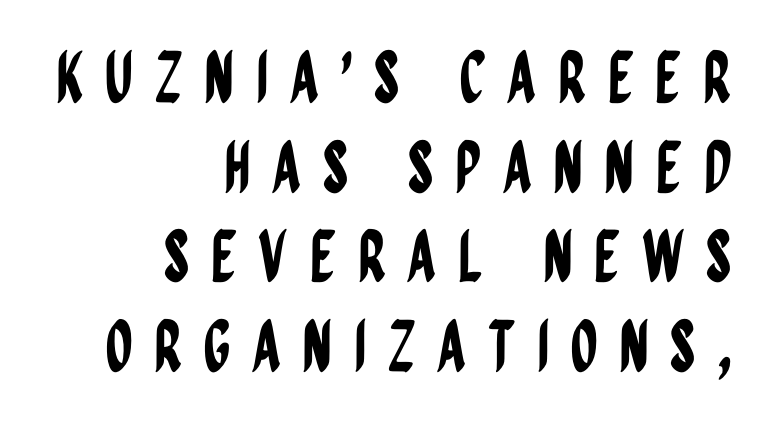
What's the leading like? Ordinary, nothing unusual. Unmarked baselines from the first word to the last. Think of a printed novel: that variable character pitch is what you see here. Observe the absence of serifs on each vertical stroke in this sample. It's the straight-up-and-down kind of type. A flush-right, rag-left setting is used for this passage.
